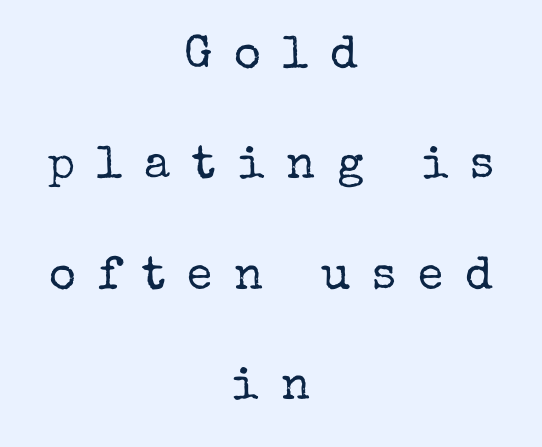
The image shows 46 px regular-weight serif type, upright; set centered, loose line spacing (2.4x), unusually wide letter spacing (+0.48 em), not underlined; low stroke contrast and a medium x-height.
